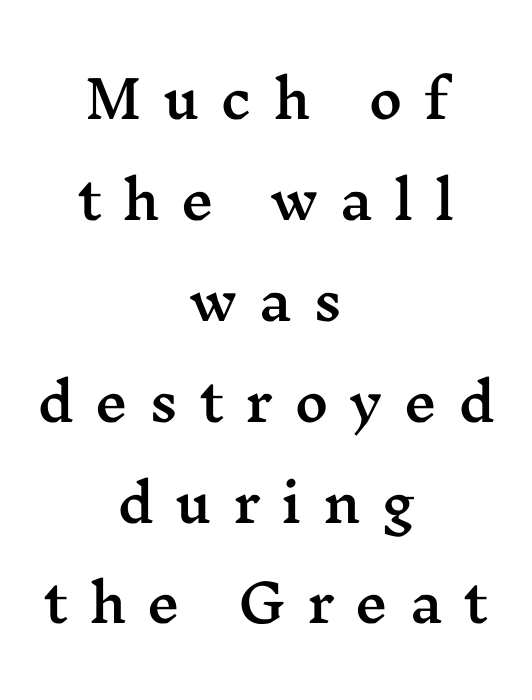
Line starts and ends both wander, symmetrically. Does the lettering tilt? It doesn't — this is upright. Students, observe: this is what heavily led, spacious text looks like. Quick note: underline off. This sample uses a serif face.
